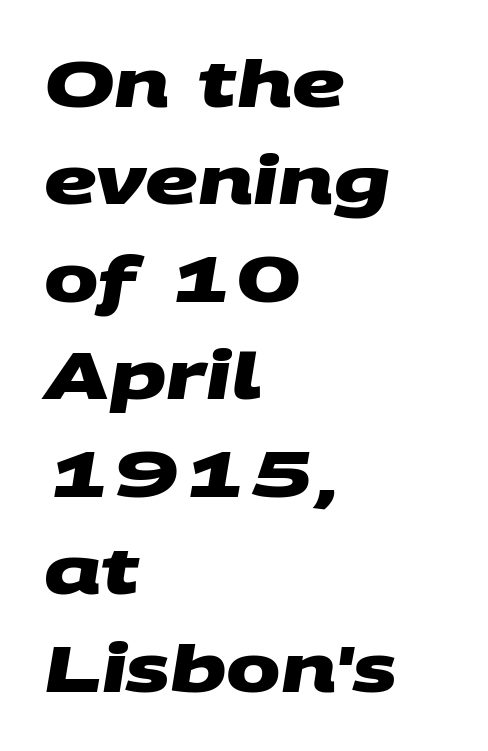
The image shows 65 px heavy, wide sans-serif type; set left-aligned, normal line spacing (1.5x), normal letter spacing, not underlined; medium stroke contrast and a large x-height.
